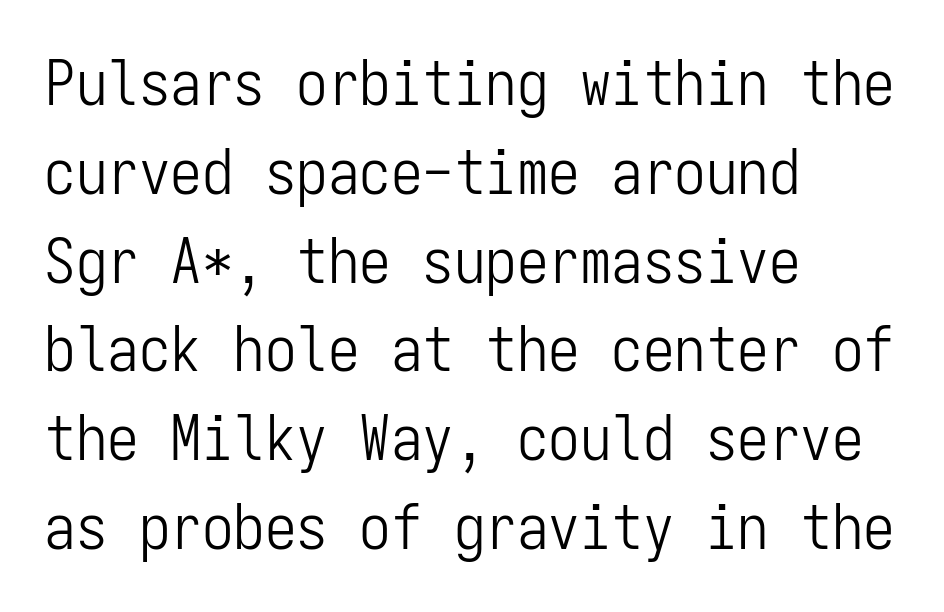
Q: Is the text bold? A: No.
Q: Is the text italic (slanted)? A: No, it is upright.
Q: Is the typeface a serif or a sans-serif typeface? A: Sans-serif.
Q: Is the text underlined? A: No.
Q: How is the paragraph aligned? A: Left-aligned.
Q: Is the spacing between letters normal or unusually wide? A: Normal.
Q: Is the spacing between lines tight, normal or loose? A: Normal.
Q: Width (condensed, normal, or wide)? A: Condensed.
Q: Stroke contrast? A: Low.
Q: x-height? A: Medium.
Q: Monospaced? A: Yes.
